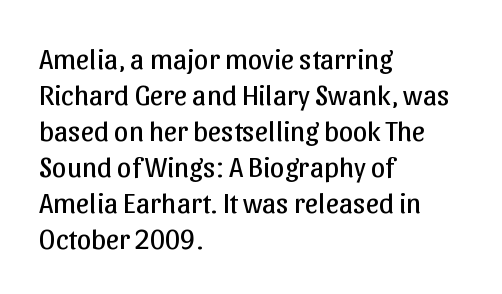
Q: Is the text bold? A: No.
Q: Is the text italic (slanted)? A: No, it is upright.
Q: Is the typeface a serif or a sans-serif typeface? A: Sans-serif.
Q: Is the text underlined? A: No.
Q: How is the paragraph aligned? A: Left-aligned.
Q: Is the spacing between letters normal or unusually wide? A: Normal.
Q: Width (condensed, normal, or wide)? A: Normal.
Q: Stroke contrast? A: Low.
Q: x-height? A: Medium.
Q: Monospaced? A: No.
